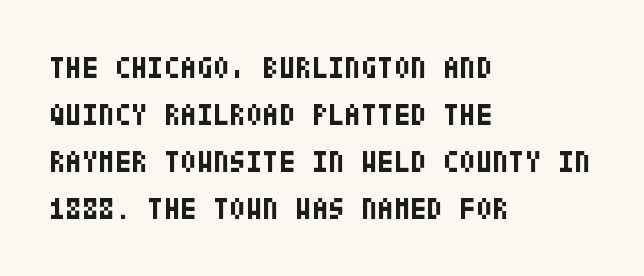
The image shows 30 px bold, condensed sans-serif type, upright; set left-aligned, normal line spacing (1.57x), normal letter spacing, not underlined; low stroke contrast and a large x-height.
